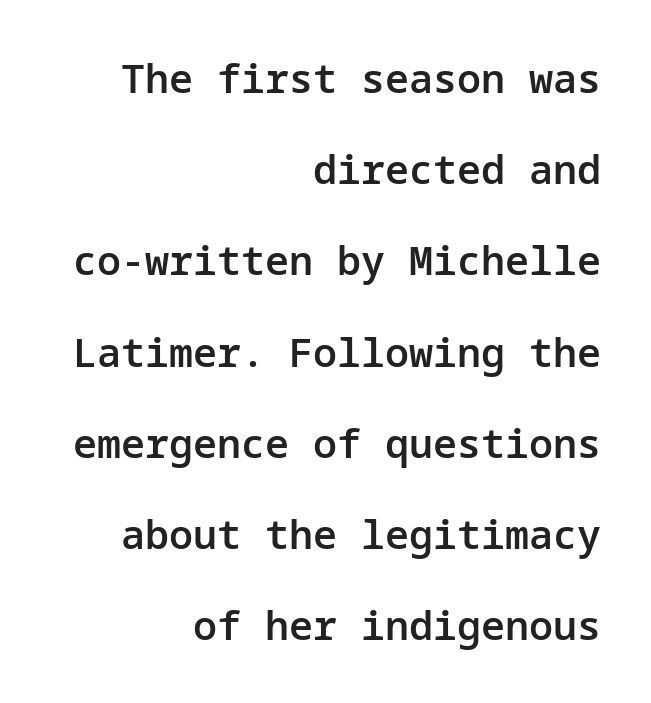
{"serif": "no", "italic": "no", "bold": "semi", "weight": "semibold", "width": "normal", "stroke_contrast": "low", "x_height": "medium", "underline": "no", "align": "right", "line_spacing": "loose", "line_spacing_ratio": 2.28, "letter_spacing": "normal", "letter_spacing_em": 0.0, "glyph_px": 40}
